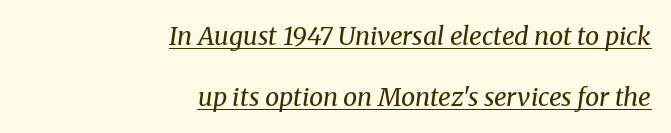
Q: Is the text bold? A: No.
Q: Is the text italic (slanted)? A: Yes, it leans right by about 8 degrees.
Q: Is the text underlined? A: Yes.
Q: How is the paragraph aligned? A: Right-aligned.
Q: Is the spacing between letters normal or unusually wide? A: Normal.
Q: Is the spacing between lines tight, normal or loose? A: Loose.
